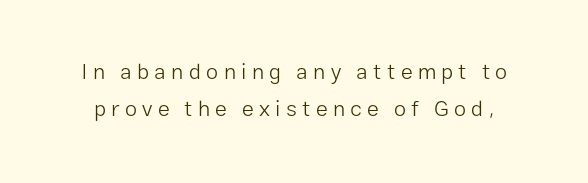
Nobody drew a line under any word here. Is this a heavy cut? Hardly; it is regular or lighter. Vertical spacing — default. Designer's note — italics off, roman on. Characters follow at a spacing far wider than the type designer built in.
